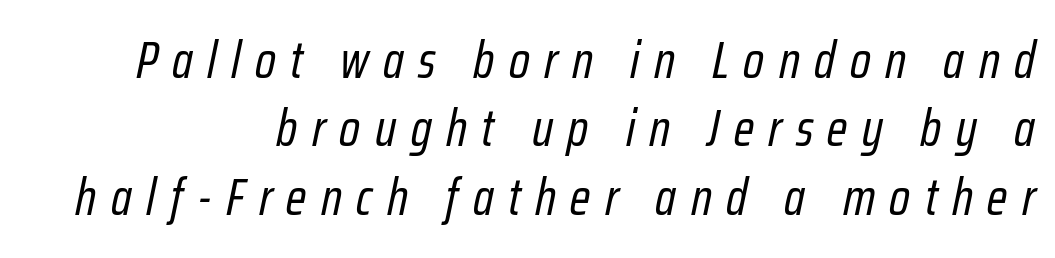
These lines have a slow, spaced-out rhythm from letter to letter. Has an underline been added? It has not. A typesetter would call this leading conventional body-copy spacing. A light-to-regular cut is what we see here. Varying glyph widths throughout — classic text-font behaviour. Layout note: lines flush right.
